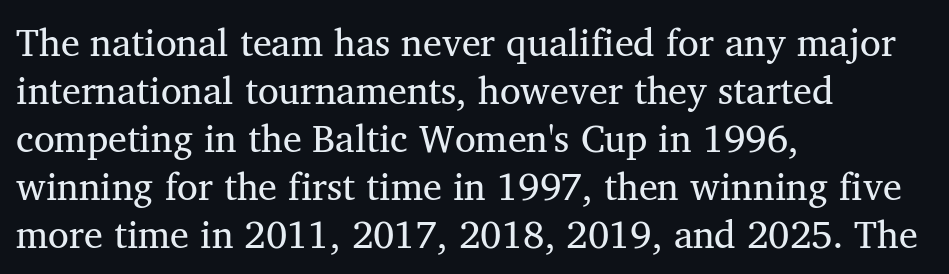
{"serif": "yes", "width": "normal", "stroke_contrast": "medium", "x_height": "medium", "monospaced": "no", "underline": "no", "align": "left", "line_spacing": "normal", "line_spacing_ratio": 1.26, "letter_spacing": "normal", "letter_spacing_em": 0.0, "glyph_px": 38}
